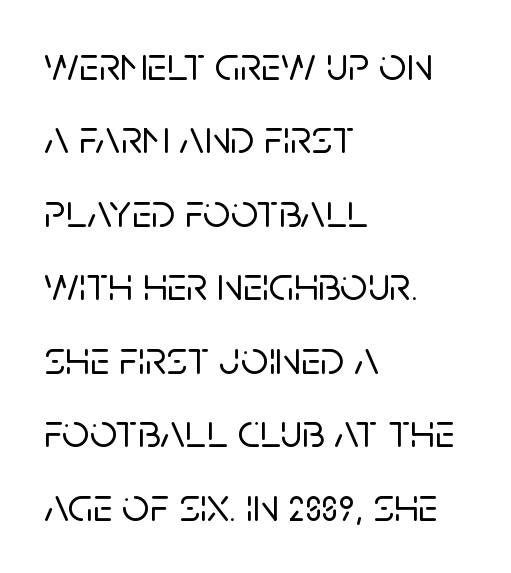
These lines were composed using upright roman letters. The face used here is rendered with its standard letterfit. The string is rendered with underlining switched off. These lines are rendered in a variable-pitch font.
